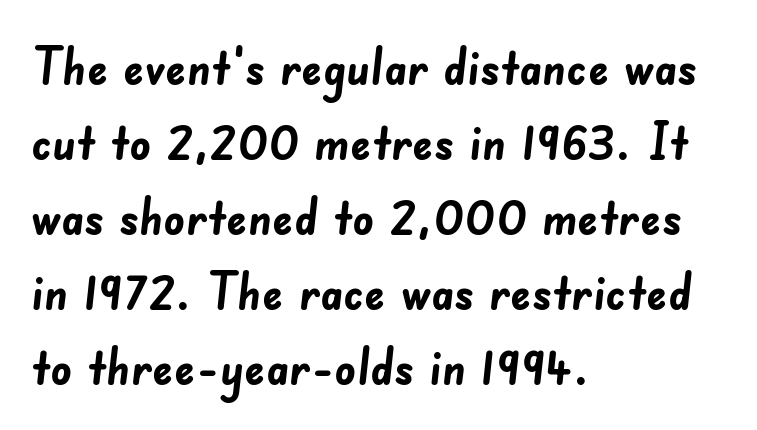
Caption: standard tracking, unaltered. Do the characters align in a grid? No, the font is proportional. The words here are not underlined. Regular leading. The setting favours the left margin, as ordinary paragraphs usually do. A typesetter would label this face a sans.
